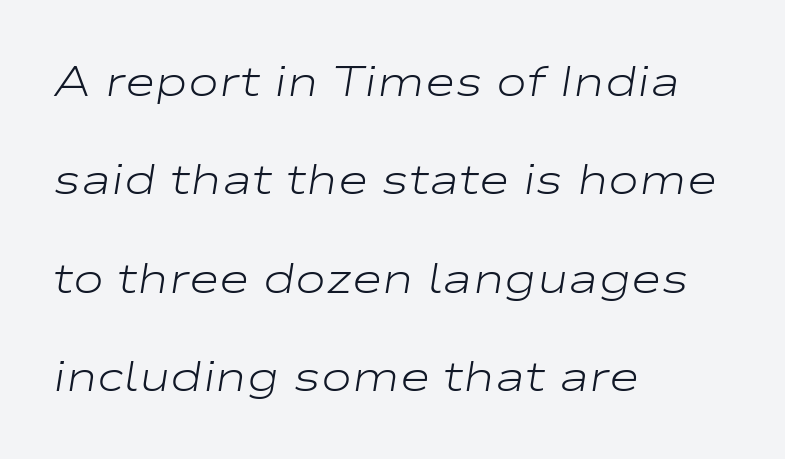
{"italic": "yes", "lean": "right", "slant_degrees": 9, "bold": "no", "weight": "light", "width": "wide", "stroke_contrast": "low", "x_height": "medium", "monospaced": "no", "underline": "no", "align": "left", "line_spacing": "loose", "line_spacing_ratio": 2.34, "letter_spacing": "normal", "letter_spacing_em": 0.0, "glyph_px": 42}
